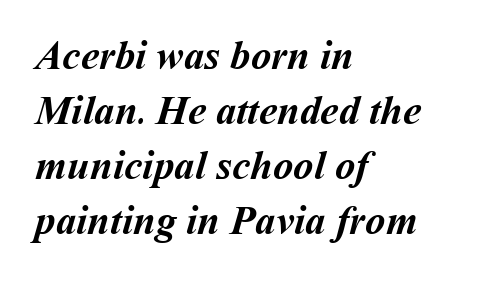
The image shows 41 px semibold type; set left-aligned, normal line spacing (1.34x), normal letter spacing, not underlined; medium stroke contrast and a medium x-height.
